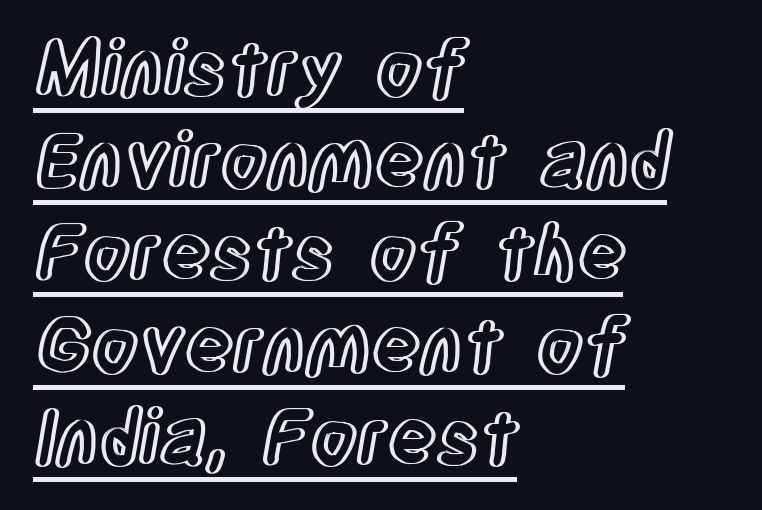
The image shows 75 px condensed type; set left-aligned, line spacing 1.23x, normal letter spacing, underlined; a large x-height.
